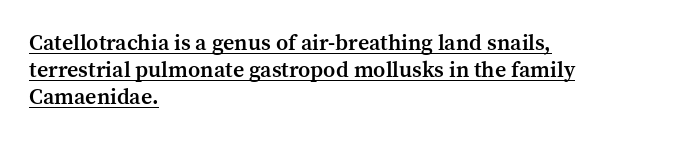
The image shows 22 px text type, upright; set left-aligned, line spacing 1.23x, normal letter spacing, underlined.
